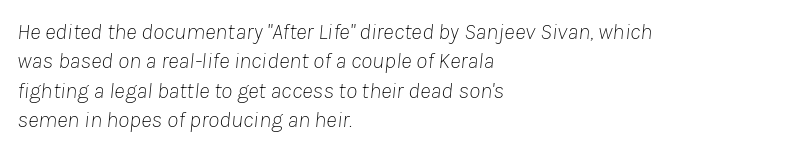
{"italic": "yes", "lean": "right", "slant_degrees": 8, "bold": "no", "underline": "no", "align": "left", "line_spacing": "normal", "line_spacing_ratio": 1.28, "letter_spacing": "normal", "letter_spacing_em": 0.0, "glyph_px": 23}
